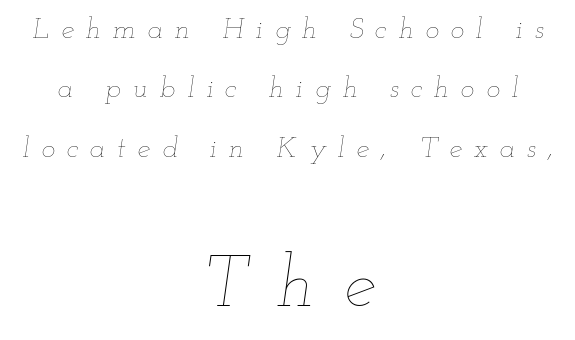
The image shows 72 px thin, wide type, italic (leaning right); set centered, loose line spacing (2.05x), unusually wide letter spacing (+0.41 em), not underlined; the second (bottom) block is 2.48x larger; low stroke contrast and a small x-height.
